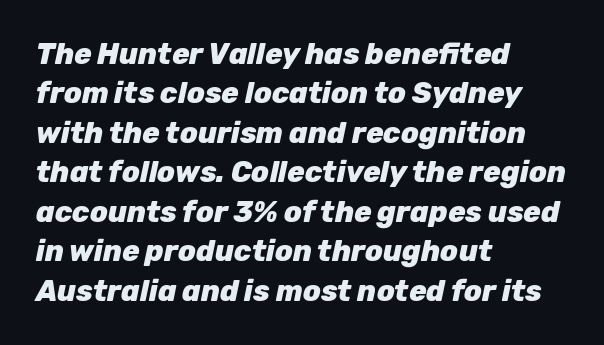
The image shows 29 px heavy type, italic (leaning right); set left-aligned, normal line spacing (1.36x), normal letter spacing, not underlined; low stroke contrast and a medium x-height.
